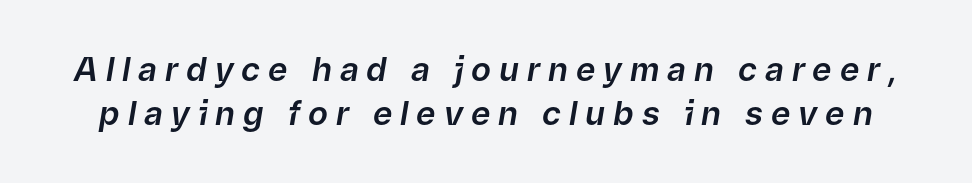
Q: Is the text italic (slanted)? A: Yes, it leans right by about 9 degrees.
Q: Is the text underlined? A: No.
Q: Is the spacing between letters normal or unusually wide? A: Unusually wide.
Q: Is the spacing between lines tight, normal or loose? A: Normal.
Q: Width (condensed, normal, or wide)? A: Normal.
Q: Stroke contrast? A: Low.
Q: x-height? A: Medium.
Q: Monospaced? A: No.
